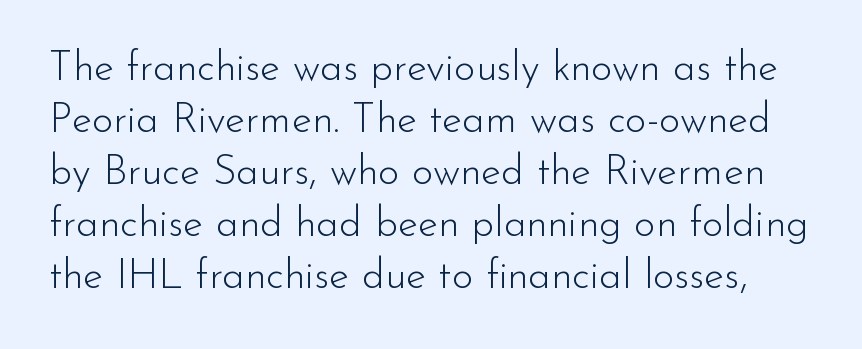
The image shows 41 px light sans-serif type, upright; set normal line spacing (1.27x), normal letter spacing, not underlined; low stroke contrast and a small x-height.
